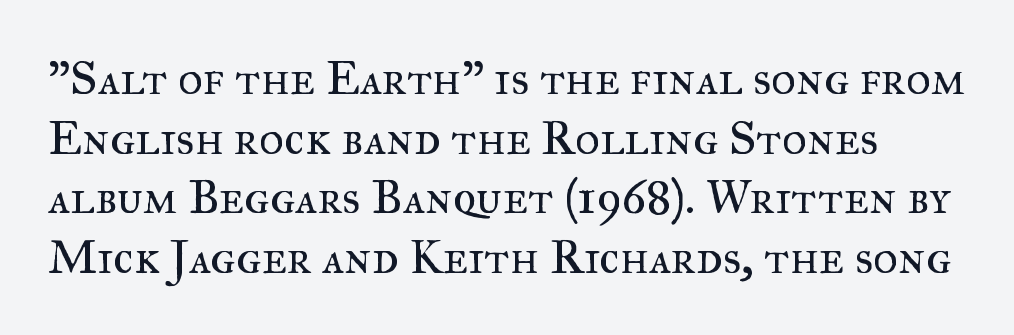
Q: Is the text bold? A: No.
Q: Is the text italic (slanted)? A: No, it is upright.
Q: Is the typeface a serif or a sans-serif typeface? A: Serif.
Q: Is the text underlined? A: No.
Q: Is the spacing between letters normal or unusually wide? A: Normal.
Q: Width (condensed, normal, or wide)? A: Normal.
Q: Stroke contrast? A: Medium.
Q: x-height? A: Small.
Q: Monospaced? A: No.
